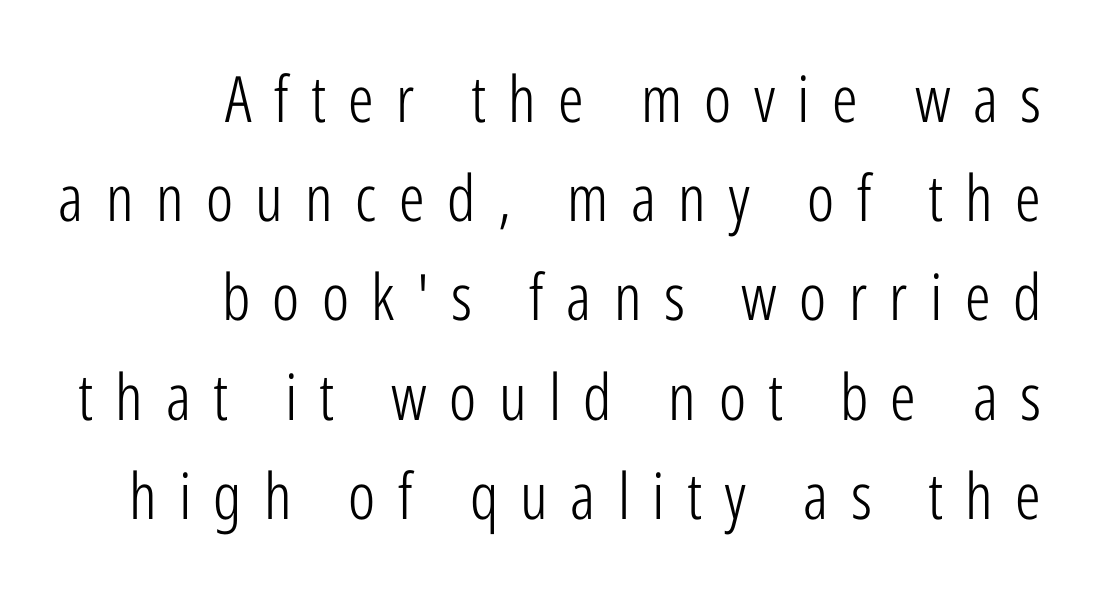
Q: Is the text bold? A: No.
Q: Is the text italic (slanted)? A: No, it is upright.
Q: Is the typeface a serif or a sans-serif typeface? A: Sans-serif.
Q: Is the text underlined? A: No.
Q: How is the paragraph aligned? A: Right-aligned.
Q: Is the spacing between letters normal or unusually wide? A: Unusually wide.
Q: Is the spacing between lines tight, normal or loose? A: Normal.
Q: Width (condensed, normal, or wide)? A: Condensed.
Q: Stroke contrast? A: Low.
Q: x-height? A: Medium.
Q: Monospaced? A: No.
